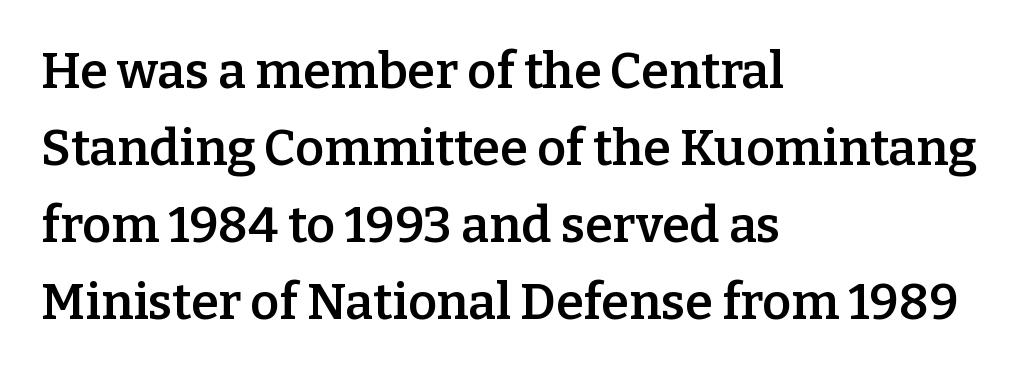
Q: Is the text bold? A: Semi-bold.
Q: Is the text italic (slanted)? A: No, it is upright.
Q: Is the typeface a serif or a sans-serif typeface? A: Serif.
Q: Is the text underlined? A: No.
Q: How is the paragraph aligned? A: Left-aligned.
Q: Is the spacing between letters normal or unusually wide? A: Normal.
Q: Is the spacing between lines tight, normal or loose? A: Normal.
Q: Width (condensed, normal, or wide)? A: Normal.
Q: Stroke contrast? A: Low.
Q: x-height? A: Medium.
Q: Monospaced? A: No.
